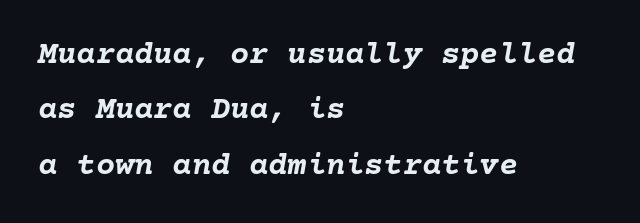
The image shows 32 px semibold type, italic (leaning right); set left-aligned, line spacing 1.73x, normal letter spacing, not underlined; low stroke contrast and a medium x-height.
